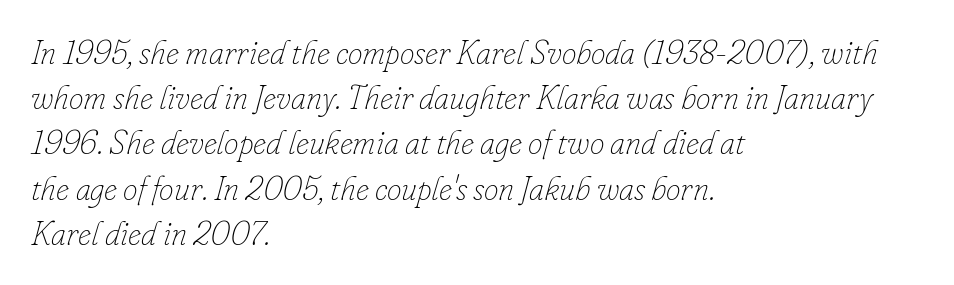
Looks like regular typesetting: each glyph gets only the width it needs. Tall strokes in this sample are angled rather than plumb. The line-height multiplier appears to be the usual default. Letter spacing: default. A light-to-regular cut is what we see here.
